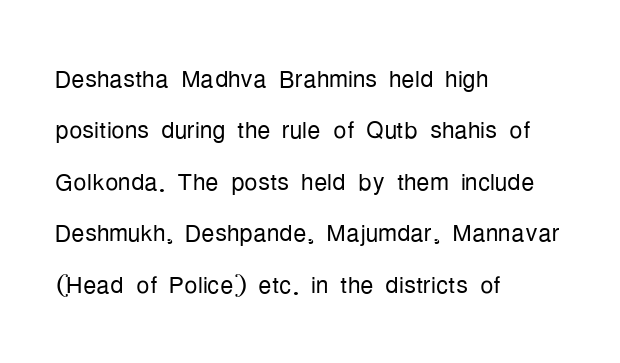
Q: Is the text bold? A: No.
Q: Is the text italic (slanted)? A: No, it is upright.
Q: Is the typeface a serif or a sans-serif typeface? A: Sans-serif.
Q: Is the text underlined? A: No.
Q: How is the paragraph aligned? A: Left-aligned.
Q: Is the spacing between letters normal or unusually wide? A: Normal.
Q: Is the spacing between lines tight, normal or loose? A: Normal.
Q: Width (condensed, normal, or wide)? A: Condensed.
Q: Stroke contrast? A: Low.
Q: x-height? A: Medium.
Q: Monospaced? A: No.
